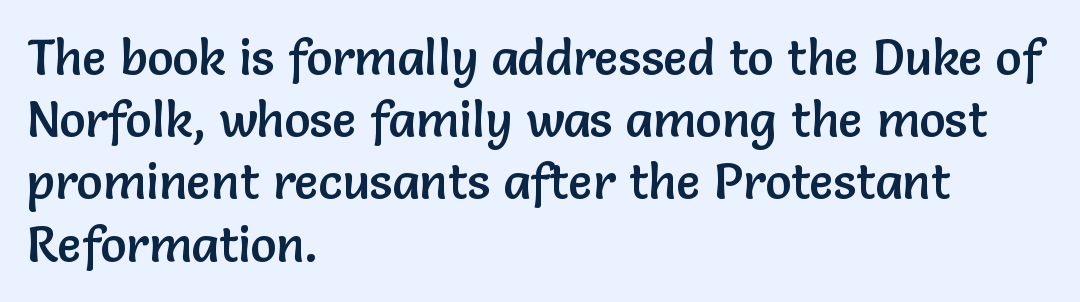
The image shows 49 px sans-serif type, upright; set left-aligned, normal line spacing (1.27x), normal letter spacing, not underlined; low stroke contrast and a medium x-height.
